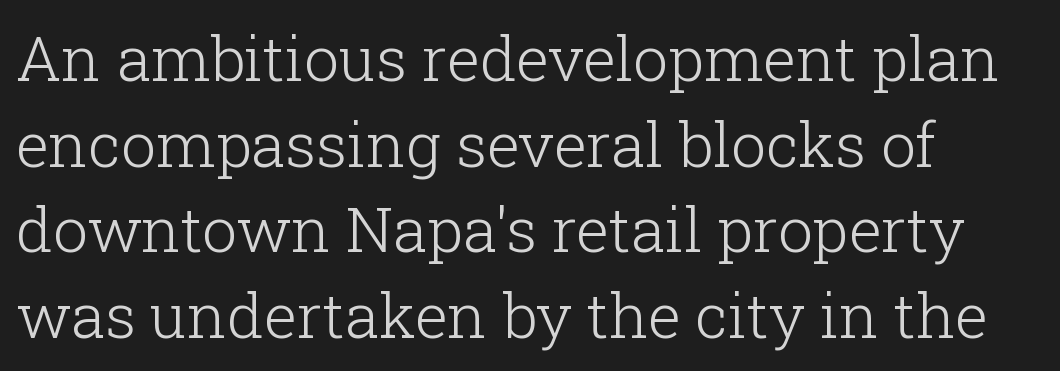
The image shows 62 px light serif type, upright; set left-aligned, normal line spacing (1.38x), normal letter spacing, not underlined; low stroke contrast and a medium x-height.
